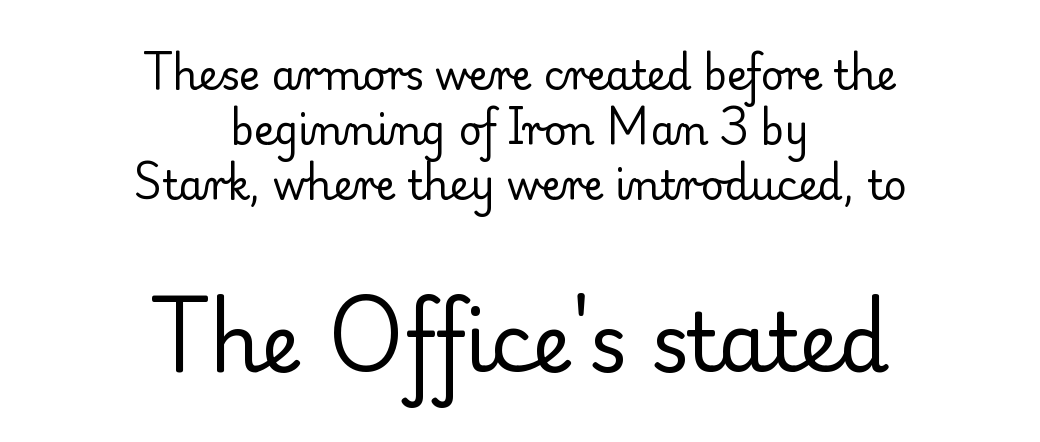
Q: Is the text bold? A: No.
Q: Is the text italic (slanted)? A: No, it is upright.
Q: Is the typeface a serif or a sans-serif typeface? A: Serif.
Q: Is the text underlined? A: No.
Q: How is the paragraph aligned? A: Centered.
Q: Is the spacing between letters normal or unusually wide? A: Normal.
Q: Is the spacing between lines tight, normal or loose? A: Normal.
Q: Which block of text is set in a larger size, the first (top) or the second (bottom)? A: The second (bottom) one.
Q: Width (condensed, normal, or wide)? A: Normal.
Q: Stroke contrast? A: Low.
Q: x-height? A: Small.
Q: Monospaced? A: No.
